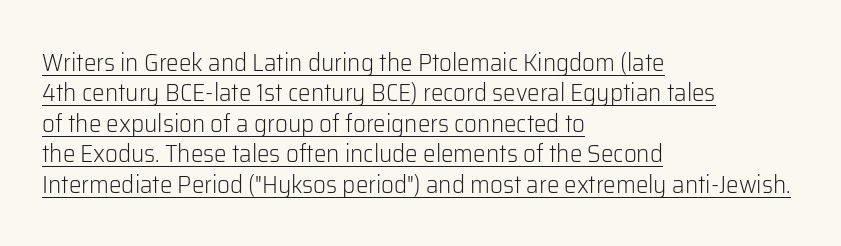
{"italic": "no", "bold": "no", "underline": "yes", "align": "left", "line_spacing_ratio": 1.22, "letter_spacing": "normal", "letter_spacing_em": 0.0, "glyph_px": 25}
